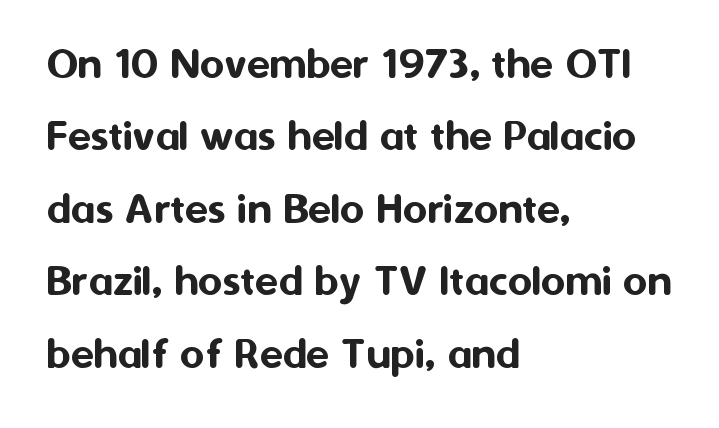
When letters stand straight like this, we call the style roman or upright. Nobody drew a line under any word here. These lines stack with their left ends in a neat column. The designer went with a sans here, leaving each stem footless.
